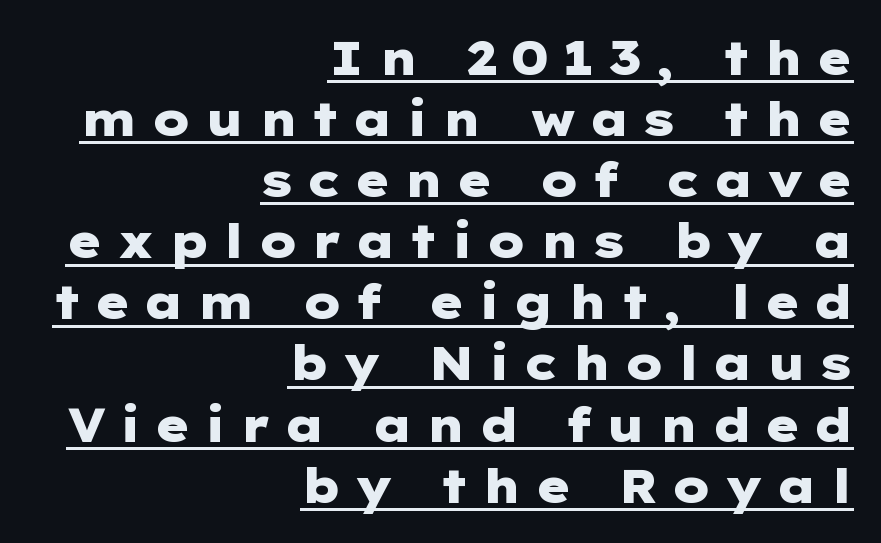
If you drew a ruler down the right edge, every line would touch it. Nope, not italic — everything's standing straight. Summary of weight: heavy, a full bold. Whoever set this chose a conventional vertical rhythm. Students, note that the glyphs here are deliberately spaced far apart.
